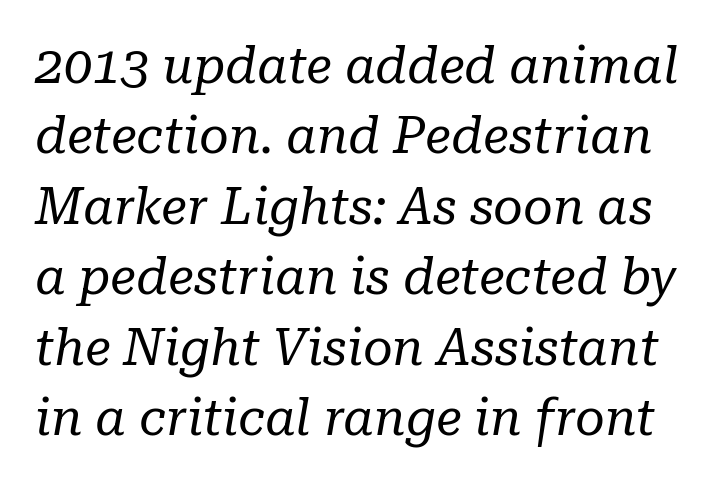
The image shows 51 px regular-weight serif type, italic (leaning right); set normal line spacing (1.38x), normal letter spacing, not underlined; low stroke contrast and a medium x-height.
